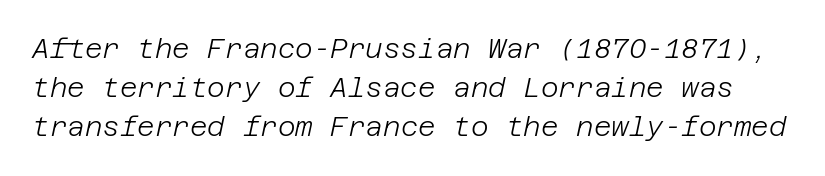
The image shows 27 px text type, italic (leaning right); set normal line spacing (1.45x), normal letter spacing, not underlined.
